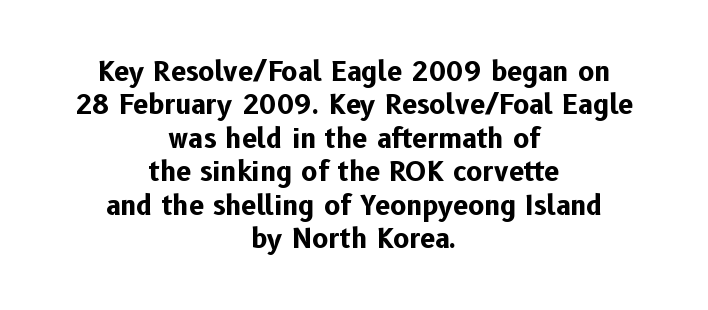
Q: Is the text bold? A: Yes.
Q: Is the text italic (slanted)? A: No, it is upright.
Q: Is the text underlined? A: No.
Q: How is the paragraph aligned? A: Centered.
Q: Is the spacing between letters normal or unusually wide? A: Normal.
